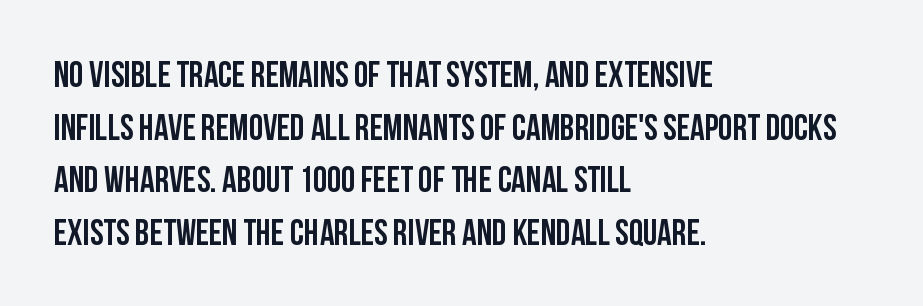
The image shows 36 px condensed sans-serif type, upright; set left-aligned, normal line spacing (1.46x), normal letter spacing, not underlined; low stroke contrast and a large x-height.
